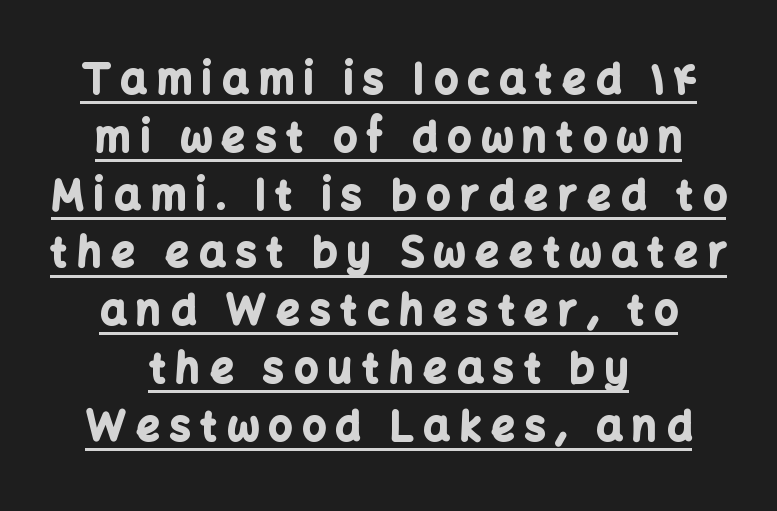
Q: Is the text bold? A: Yes.
Q: Is the text italic (slanted)? A: No, it is upright.
Q: Is the typeface a serif or a sans-serif typeface? A: Sans-serif.
Q: Is the text underlined? A: Yes.
Q: How is the paragraph aligned? A: Centered.
Q: Is the spacing between letters normal or unusually wide? A: Unusually wide.
Q: Is the spacing between lines tight, normal or loose? A: Normal.
Q: Width (condensed, normal, or wide)? A: Normal.
Q: Stroke contrast? A: Low.
Q: x-height? A: Medium.
Q: Monospaced? A: No.
